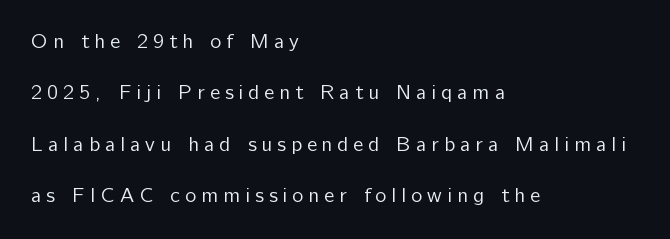
The image shows 21 px text type, upright; set left-aligned, loose line spacing (2.45x), unusually wide letter spacing (+0.24 em), not underlined.
